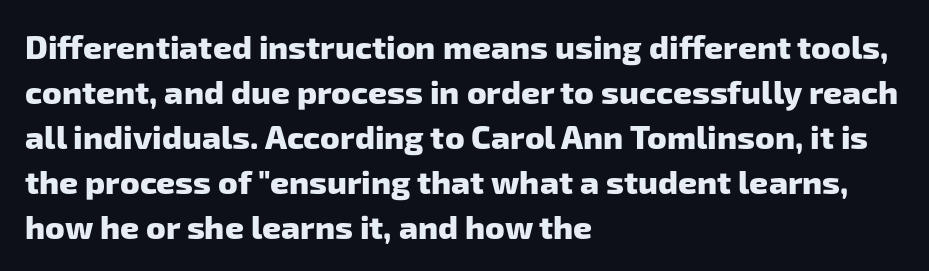
The image shows 33 px heavy sans-serif type; set left-aligned, normal line spacing (1.36x), normal letter spacing, not underlined; low stroke contrast and a medium x-height.
